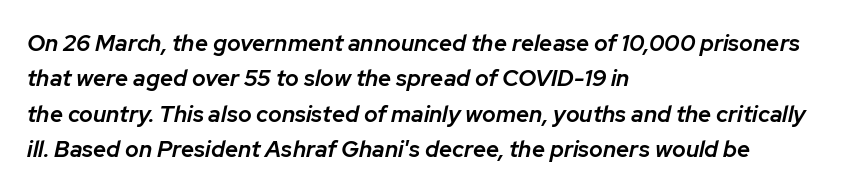
Q: Is the text bold? A: Semi-bold.
Q: Is the text italic (slanted)? A: Yes, it leans right by about 12 degrees.
Q: Is the text underlined? A: No.
Q: How is the paragraph aligned? A: Left-aligned.
Q: Is the spacing between letters normal or unusually wide? A: Normal.
Q: Is the spacing between lines tight, normal or loose? A: Normal.
